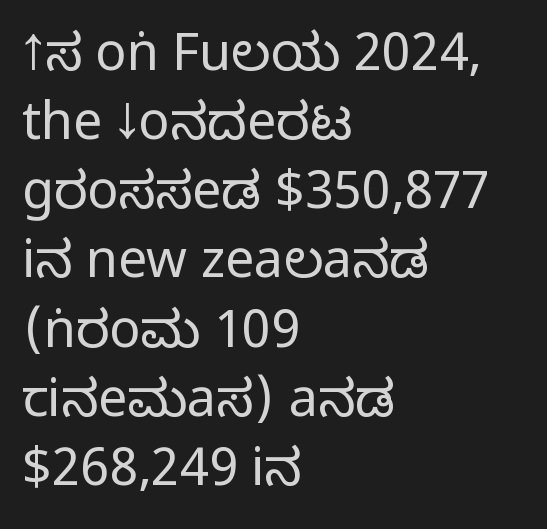
Any mark beneath the type? The region is blank. Horizontal bands of white between lines are of average thickness. Looks like regular typesetting: each glyph gets only the width it needs. The weight would be labelled regular, book, light, or lighter still.
